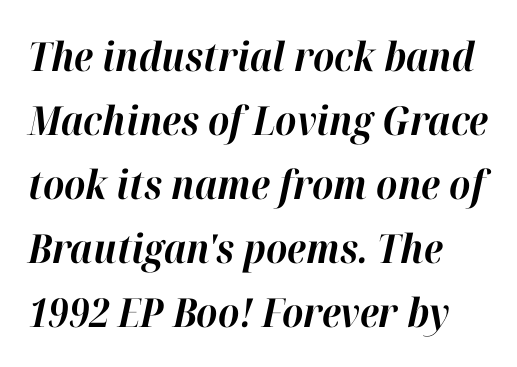
{"italic": "yes", "lean": "right", "slant_degrees": 12, "bold": "yes", "weight": "bold", "width": "normal", "stroke_contrast": "high", "x_height": "medium", "monospaced": "no", "underline": "no", "align": "left", "line_spacing": "normal", "line_spacing_ratio": 1.6, "letter_spacing": "normal", "letter_spacing_em": 0.0, "glyph_px": 40}
